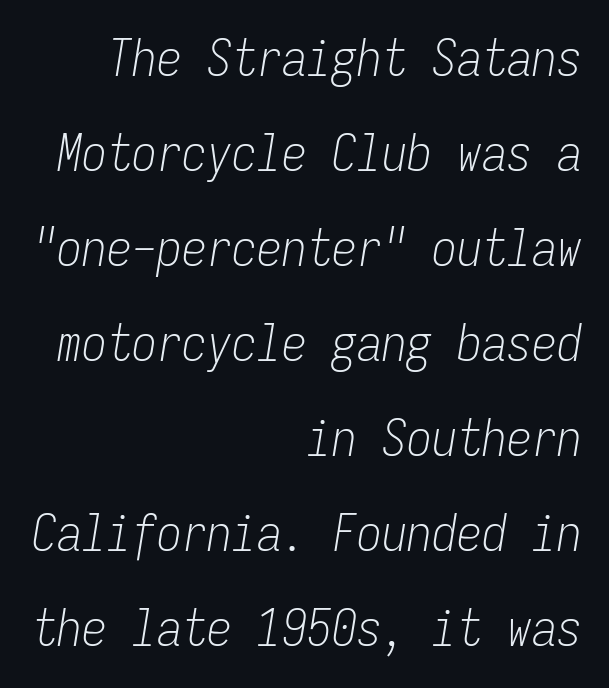
No heavy texture on the line: the type isn't bold. How are the letters spaced? Ordinarily, with no added tracking. The letters march in equal steps, a hallmark of fixed-pitch type. Where is the straight margin? On the right.
